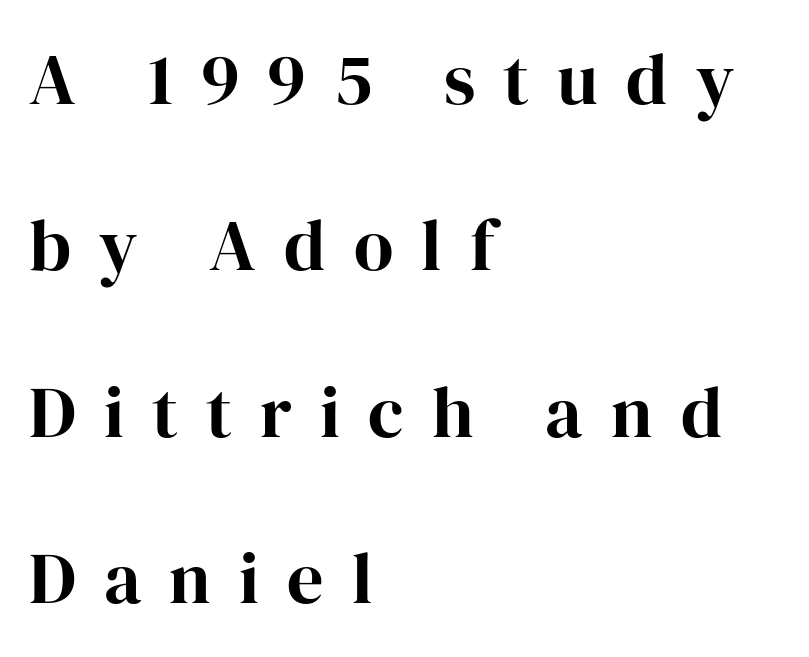
Q: Is the text bold? A: Yes.
Q: Is the text italic (slanted)? A: No, it is upright.
Q: Is the typeface a serif or a sans-serif typeface? A: Serif.
Q: Is the text underlined? A: No.
Q: How is the paragraph aligned? A: Left-aligned.
Q: Is the spacing between letters normal or unusually wide? A: Unusually wide.
Q: Is the spacing between lines tight, normal or loose? A: Loose.
Q: Width (condensed, normal, or wide)? A: Normal.
Q: Stroke contrast? A: High.
Q: x-height? A: Medium.
Q: Monospaced? A: No.
